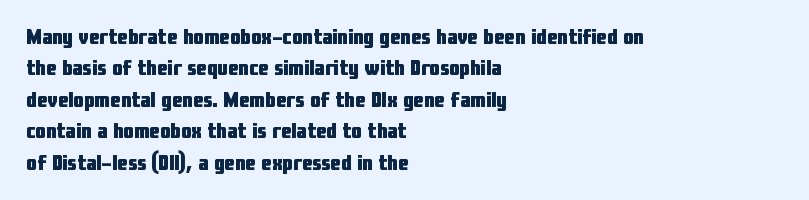
Q: Is the text bold? A: Yes.
Q: Is the text italic (slanted)? A: No, it is upright.
Q: Is the text underlined? A: No.
Q: How is the paragraph aligned? A: Left-aligned.
Q: Is the spacing between letters normal or unusually wide? A: Normal.
Q: Is the spacing between lines tight, normal or loose? A: Normal.
